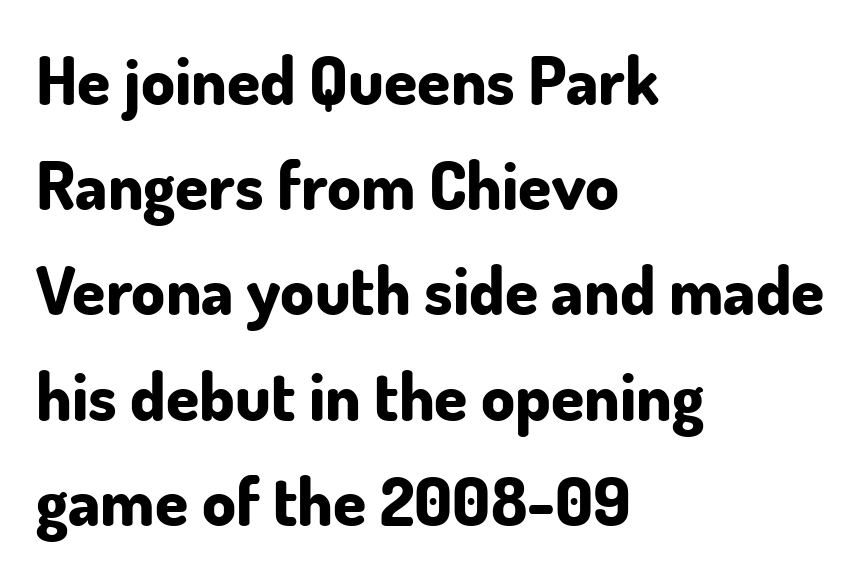
The image shows 67 px bold sans-serif type, upright; set left-aligned, normal line spacing (1.57x), normal letter spacing, not underlined; low stroke contrast and a small x-height.
